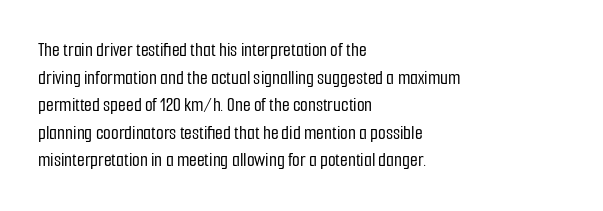
Q: Is the text italic (slanted)? A: No, it is upright.
Q: Is the text underlined? A: No.
Q: How is the paragraph aligned? A: Left-aligned.
Q: Is the spacing between letters normal or unusually wide? A: Normal.
Q: Is the spacing between lines tight, normal or loose? A: Normal.
